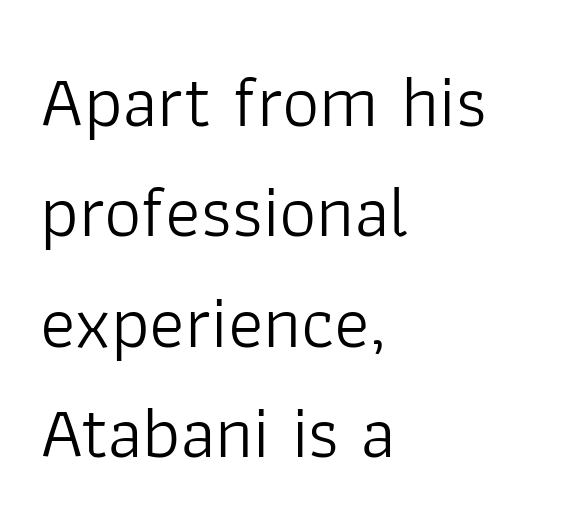
What's the leading like? Ordinary, nothing unusual. Here the designer chose a conventional face with non-uniform glyph widths. Here the glyphs are tracked normally, forming tight word shapes. Posture: upright roman. Weight: regular or lighter. Does the type have serifs? No, each stem ends abruptly.
